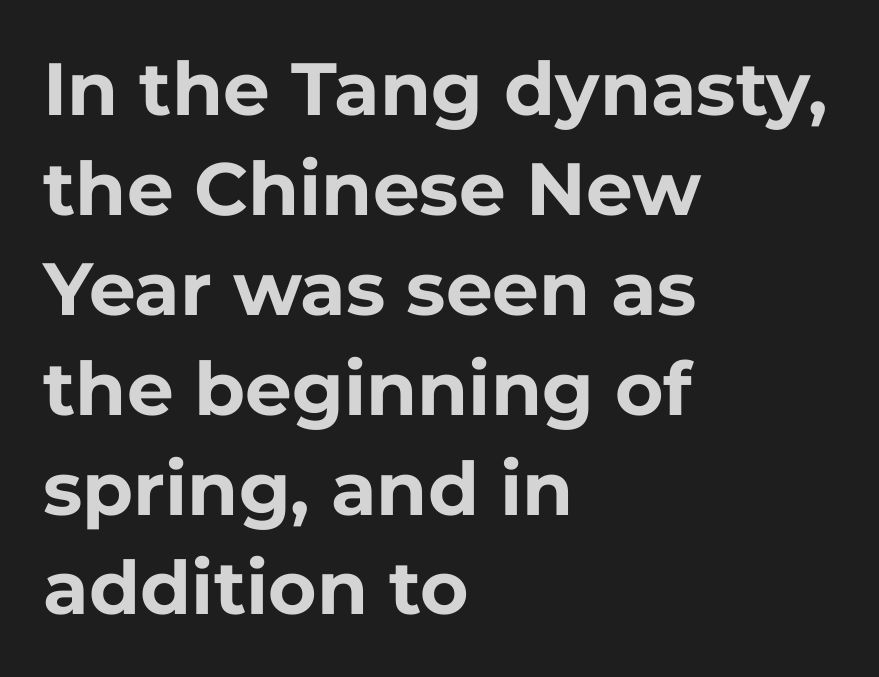
{"serif": "no", "italic": "no", "bold": "yes", "weight": "bold", "width": "normal", "stroke_contrast": "low", "x_height": "medium", "monospaced": "no", "underline": "no", "align": "left", "line_spacing": "normal", "line_spacing_ratio": 1.35, "letter_spacing": "normal", "letter_spacing_em": 0.0, "glyph_px": 74}
